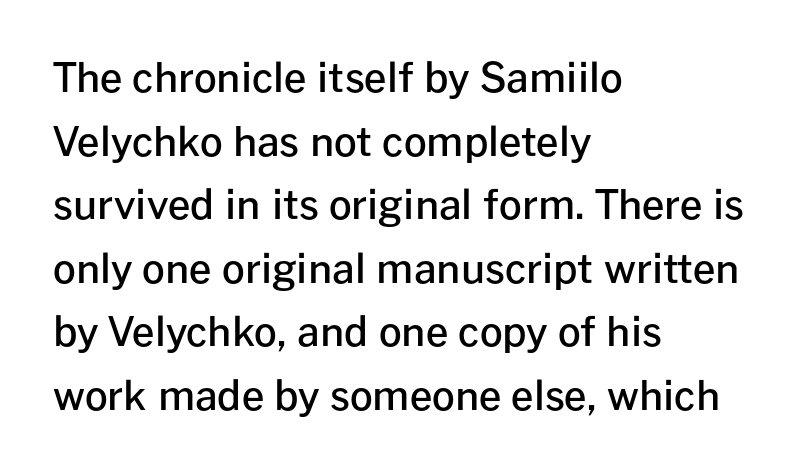
Q: Is the text bold? A: Semi-bold.
Q: Is the text italic (slanted)? A: No, it is upright.
Q: Is the typeface a serif or a sans-serif typeface? A: Sans-serif.
Q: Is the text underlined? A: No.
Q: How is the paragraph aligned? A: Left-aligned.
Q: Is the spacing between letters normal or unusually wide? A: Normal.
Q: Is the spacing between lines tight, normal or loose? A: Normal.
Q: Width (condensed, normal, or wide)? A: Normal.
Q: Stroke contrast? A: Low.
Q: x-height? A: Medium.
Q: Monospaced? A: No.
